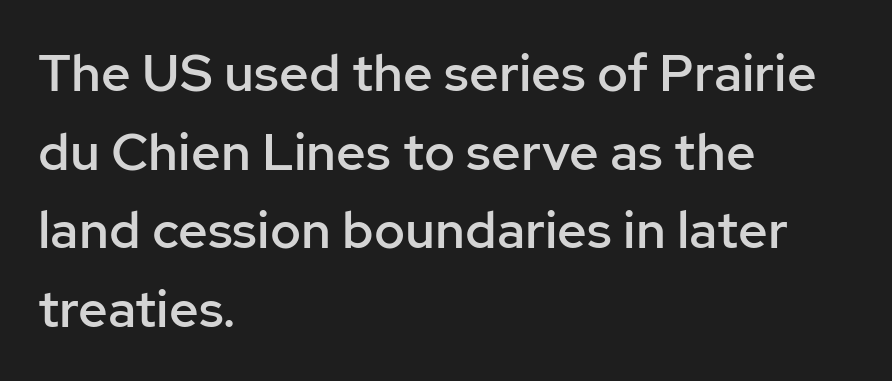
These lines are rendered in a variable-pitch font. Notice how the stems are strictly vertical — no italics here. This rendering features lettering with no underline. The face used here is a semibold: visibly heavier than regular, lighter than bold. Baseline-to-baseline distance is the conventional proportion of letter height. This sample uses a sans-serif face.
